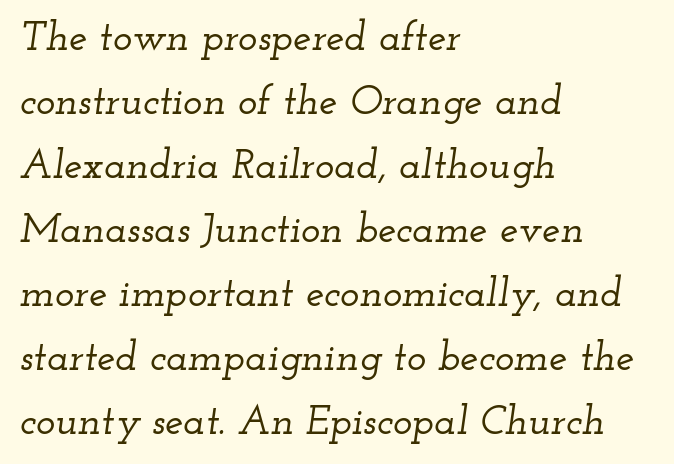
Q: Is the text italic (slanted)? A: Yes, it leans right by about 12 degrees.
Q: Is the typeface a serif or a sans-serif typeface? A: Serif.
Q: Is the text underlined? A: No.
Q: How is the paragraph aligned? A: Left-aligned.
Q: Is the spacing between letters normal or unusually wide? A: Normal.
Q: Is the spacing between lines tight, normal or loose? A: Normal.
Q: Width (condensed, normal, or wide)? A: Wide.
Q: Stroke contrast? A: Low.
Q: x-height? A: Small.
Q: Monospaced? A: No.
